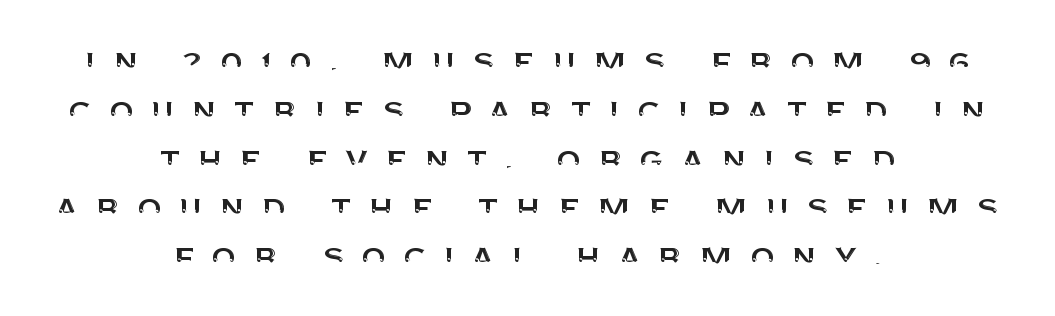
Q: Is the text italic (slanted)? A: No, it is upright.
Q: Is the typeface a serif or a sans-serif typeface? A: Sans-serif.
Q: Is the text underlined? A: No.
Q: How is the paragraph aligned? A: Centered.
Q: Is the spacing between letters normal or unusually wide? A: Unusually wide.
Q: Width (condensed, normal, or wide)? A: Normal.
Q: Stroke contrast? A: Medium.
Q: x-height? A: Large.
Q: Monospaced? A: No.
